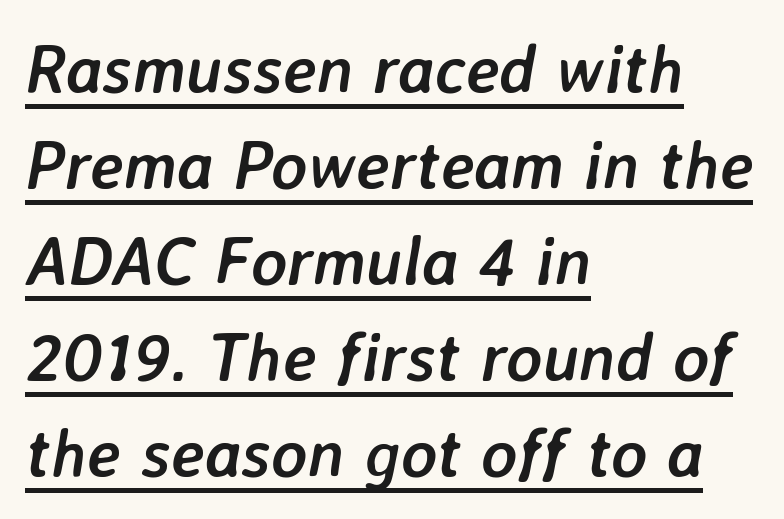
Q: Is the text bold? A: Yes.
Q: Is the text italic (slanted)? A: Yes, it leans right by about 7 degrees.
Q: Is the text underlined? A: Yes.
Q: How is the paragraph aligned? A: Left-aligned.
Q: Is the spacing between letters normal or unusually wide? A: Normal.
Q: Is the spacing between lines tight, normal or loose? A: Normal.
Q: Width (condensed, normal, or wide)? A: Normal.
Q: Stroke contrast? A: Low.
Q: x-height? A: Medium.
Q: Monospaced? A: No.
